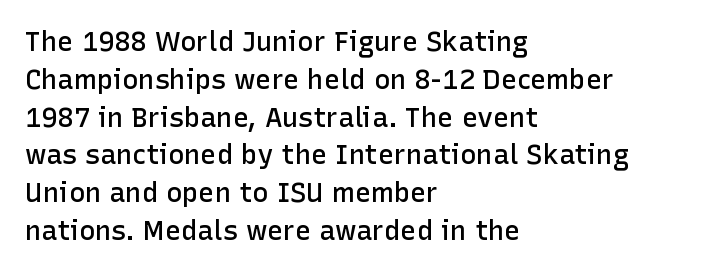
Q: Is the text bold? A: Semi-bold.
Q: Is the text italic (slanted)? A: No, it is upright.
Q: Is the text underlined? A: No.
Q: How is the paragraph aligned? A: Left-aligned.
Q: Is the spacing between letters normal or unusually wide? A: Normal.
Q: Is the spacing between lines tight, normal or loose? A: Normal.
